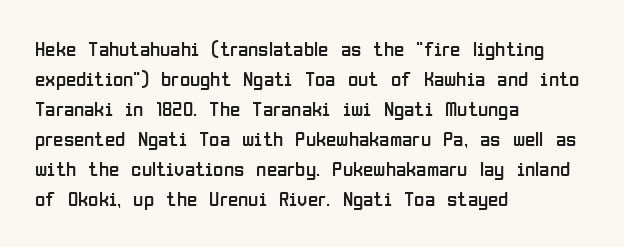
The image shows 21 px text type, upright; set left-aligned, normal line spacing (1.43x), normal letter spacing, not underlined.
